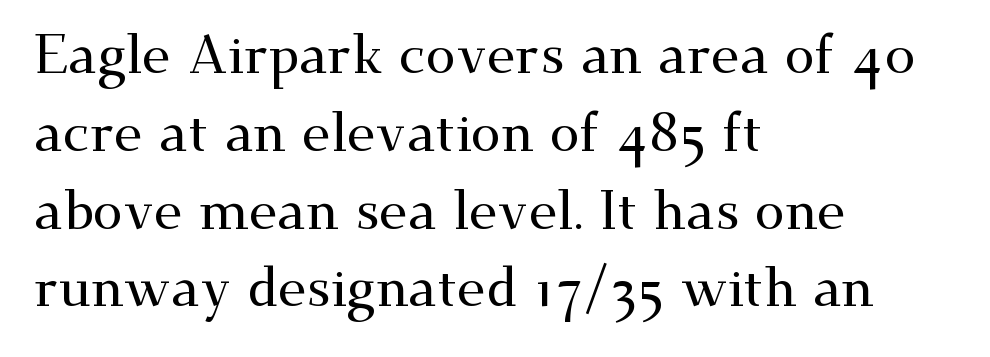
Observe the serifs anchoring each vertical stroke in this sample. Regarding leading, the lines here are spaced in the standard way. Reading down the block, your eye returns to a fixed left position each line. The rendering keeps characters at their native spacing. Ordinary non-slanted type is in use. Letters rest on an invisible, unmarked baseline.
